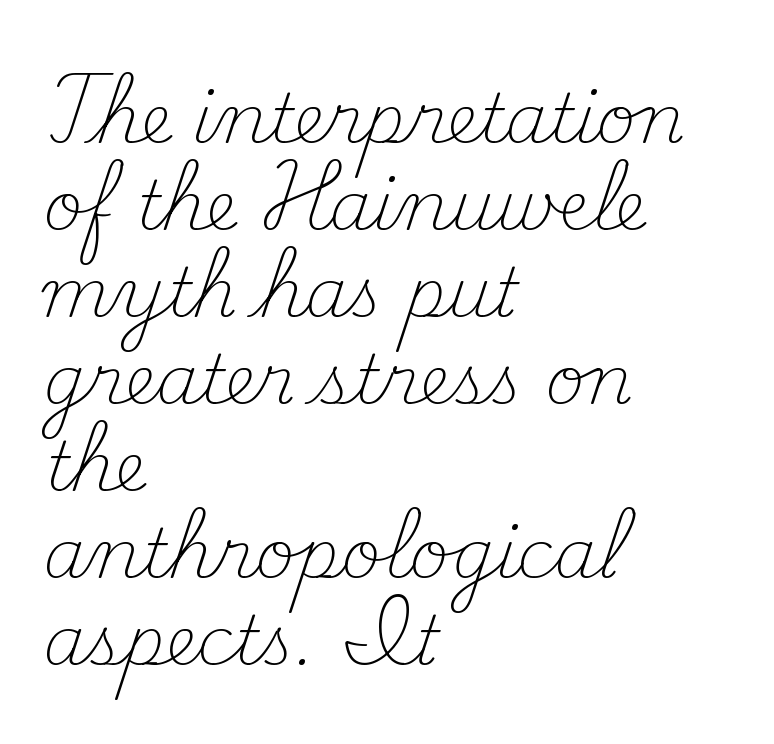
Q: Is the text bold? A: No.
Q: Is the text italic (slanted)? A: Yes.
Q: Is the typeface a serif or a sans-serif typeface? A: Serif.
Q: Is the text underlined? A: No.
Q: How is the paragraph aligned? A: Left-aligned.
Q: Is the spacing between letters normal or unusually wide? A: Normal.
Q: Is the spacing between lines tight, normal or loose? A: Normal.
Q: Width (condensed, normal, or wide)? A: Normal.
Q: Stroke contrast? A: Medium.
Q: x-height? A: Small.
Q: Monospaced? A: No.
